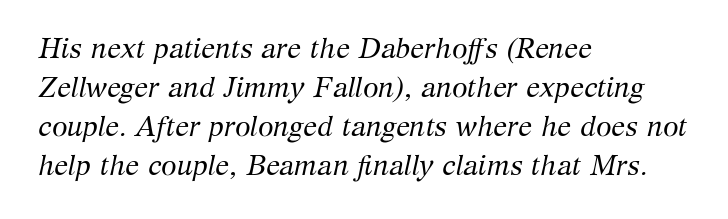
Q: Is the text bold? A: No.
Q: Is the text italic (slanted)? A: Yes, it leans right by about 12 degrees.
Q: Is the typeface a serif or a sans-serif typeface? A: Serif.
Q: Is the text underlined? A: No.
Q: How is the paragraph aligned? A: Left-aligned.
Q: Is the spacing between letters normal or unusually wide? A: Normal.
Q: Is the spacing between lines tight, normal or loose? A: Normal.
Q: Width (condensed, normal, or wide)? A: Normal.
Q: Stroke contrast? A: Medium.
Q: x-height? A: Medium.
Q: Monospaced? A: No.
